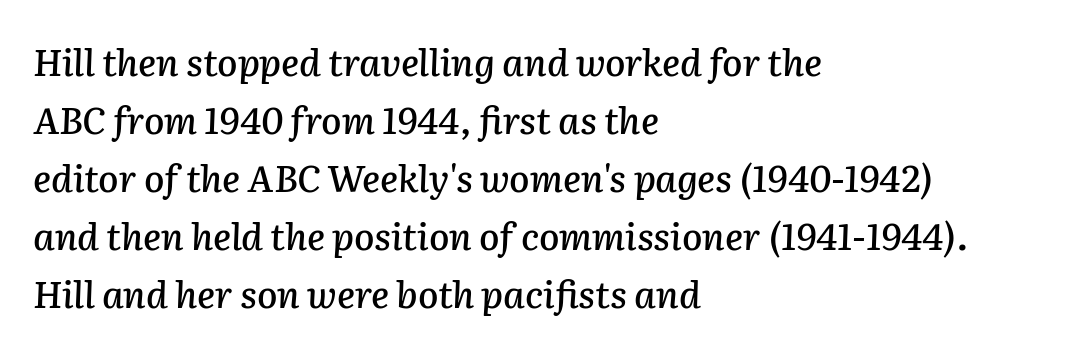
Q: Is the text italic (slanted)? A: Yes, it leans right by about 2 degrees.
Q: Is the text underlined? A: No.
Q: How is the paragraph aligned? A: Left-aligned.
Q: Is the spacing between letters normal or unusually wide? A: Normal.
Q: Is the spacing between lines tight, normal or loose? A: Normal.
Q: Width (condensed, normal, or wide)? A: Normal.
Q: Stroke contrast? A: Low.
Q: x-height? A: Medium.
Q: Monospaced? A: No.
